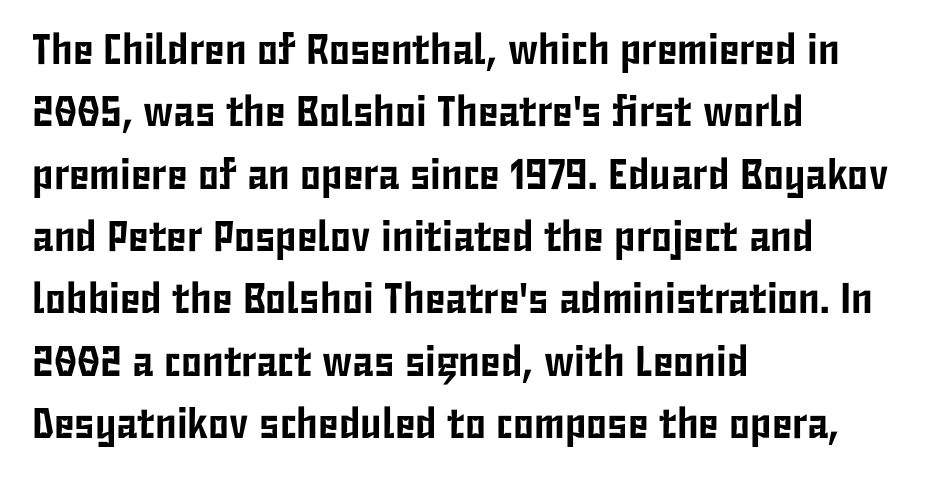
Successive baselines arrive at the customary interval. Quick note: not italic, upright. This rendering uses left alignment, leaving the right contour irregular. The passage shown has conventional tracking throughout. A typesetter would label this face a sans. Here the designer chose a conventional face with non-uniform glyph widths.
